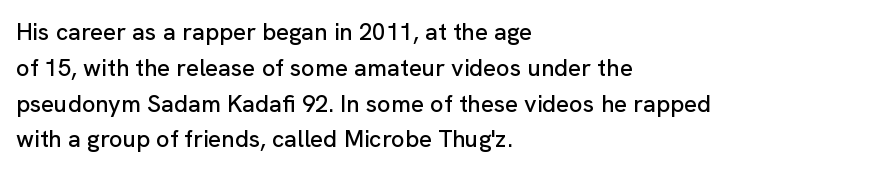
{"italic": "no", "underline": "no", "align": "left", "line_spacing": "normal", "line_spacing_ratio": 1.49, "letter_spacing": "normal", "letter_spacing_em": 0.0, "glyph_px": 24}
